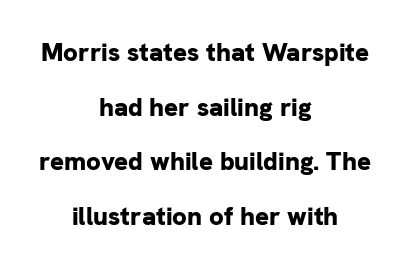
The image shows 26 px bold type, upright; set centered, loose line spacing (2.1x), normal letter spacing, not underlined.
